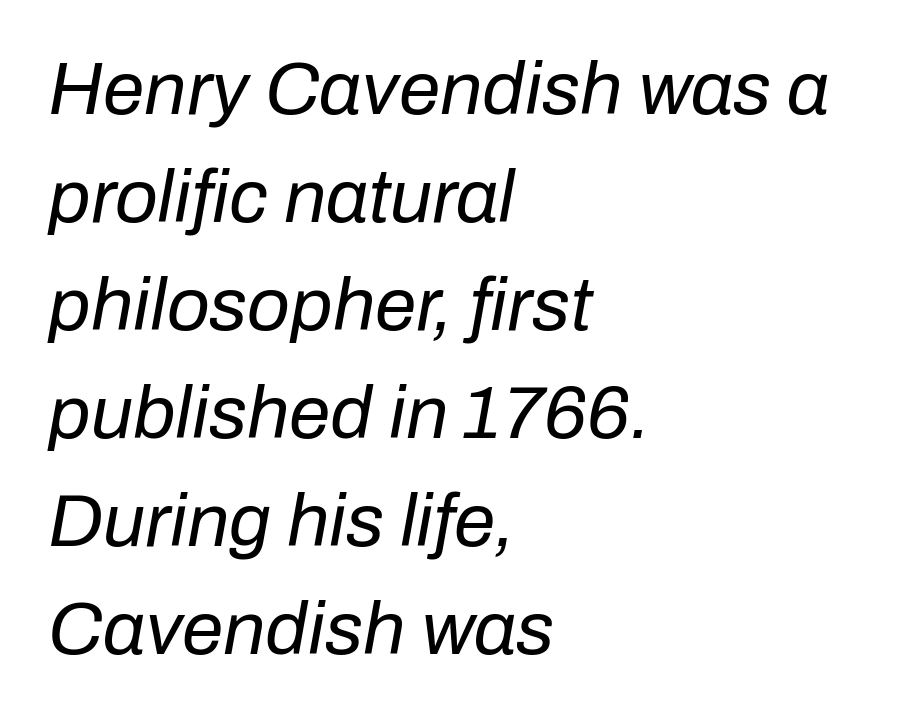
The image shows 75 px regular-weight type, italic (leaning right); set left-aligned, normal line spacing (1.44x), normal letter spacing, not underlined; low stroke contrast and a medium x-height.
